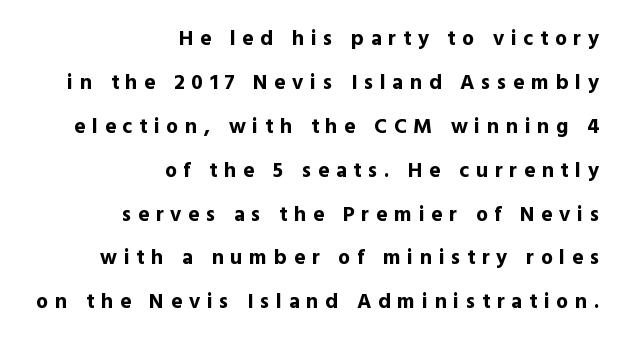
Plain, unruled lines of type. Line spacing here is loose. There is plenty of visible air inserted between adjacent glyphs. Every stem runs plumb, perpendicular to the baseline. The typesetter chose a ragged-left arrangement here.
